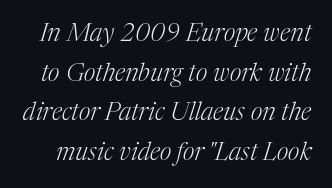
Q: Is the text bold? A: No.
Q: Is the text italic (slanted)? A: Yes, it leans right by about 17 degrees.
Q: Is the text underlined? A: No.
Q: Is the spacing between letters normal or unusually wide? A: Normal.
Q: Is the spacing between lines tight, normal or loose? A: Normal.
